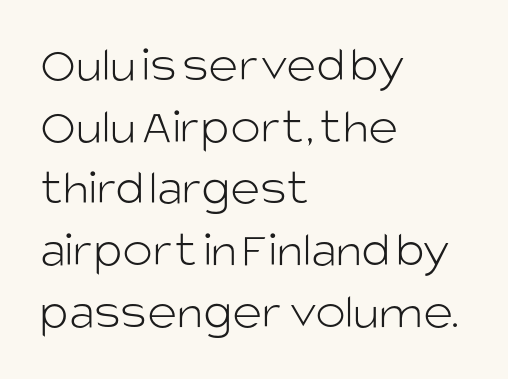
A sans-serif font was chosen for this passage. Each letter keeps its own natural width here, so spacing adapts to shape. Is this a heavy cut? Hardly; it is regular or lighter. Type without underlining.
